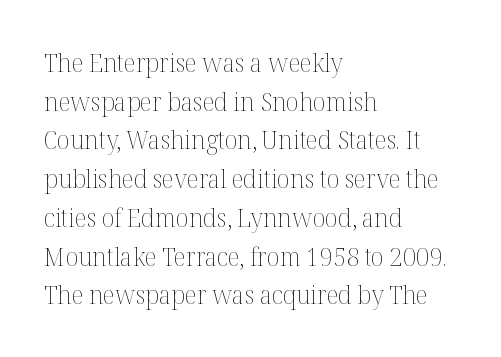
Posture: vertical. The weight tops out at a normal text grade. Words appear dense and cohesive because spacing is normal. If you drew a ruler down the left edge, every line would touch it. Line spacing here is normal. Underline: absent.
